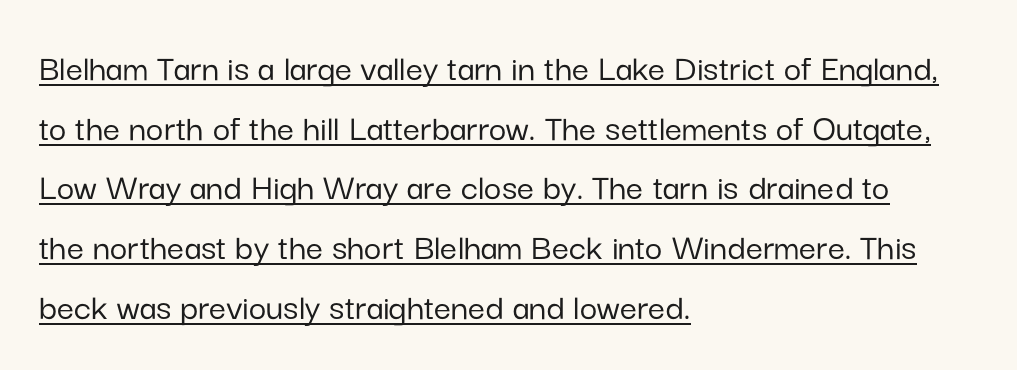
Q: Is the text italic (slanted)? A: No, it is upright.
Q: Is the typeface a serif or a sans-serif typeface? A: Sans-serif.
Q: Is the text underlined? A: Yes.
Q: How is the paragraph aligned? A: Left-aligned.
Q: Is the spacing between letters normal or unusually wide? A: Normal.
Q: Is the spacing between lines tight, normal or loose? A: Normal.
Q: Width (condensed, normal, or wide)? A: Normal.
Q: Stroke contrast? A: Low.
Q: x-height? A: Medium.
Q: Monospaced? A: No.
